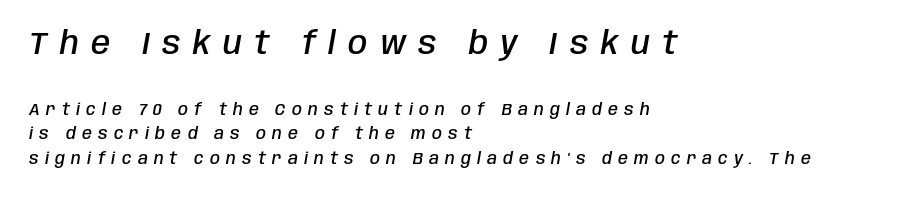
Q: Is the text bold? A: Semi-bold.
Q: Is the text italic (slanted)? A: Yes, it leans right by about 10 degrees.
Q: Is the text underlined? A: No.
Q: How is the paragraph aligned? A: Left-aligned.
Q: Is the spacing between letters normal or unusually wide? A: Unusually wide.
Q: Is the spacing between lines tight, normal or loose? A: Normal.
Q: Which block of text is set in a larger size, the first (top) or the second (bottom)? A: The first (top) one.
Q: Width (condensed, normal, or wide)? A: Condensed.
Q: Stroke contrast? A: Low.
Q: x-height? A: Large.
Q: Monospaced? A: No.
